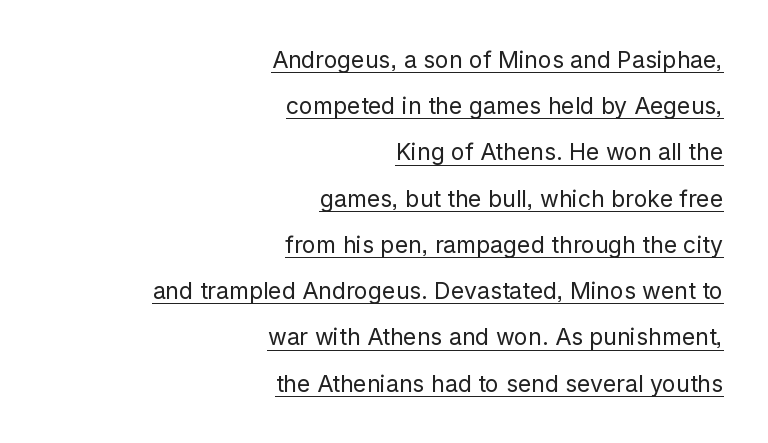
{"italic": "no", "bold": "no", "underline": "yes", "align": "right", "line_spacing": "loose", "line_spacing_ratio": 2.01, "letter_spacing": "normal", "letter_spacing_em": 0.0, "glyph_px": 23}
